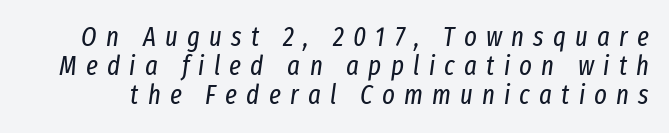
Glyph-to-glyph distance is far greater than everyday printed text. Words float on clear page, feet unadorned. You can tell it's italic because the verticals aren't actually vertical. The passage shown stacks its lines with hardly any gap. This reads as an unemphasized weight, regular at the heaviest.
